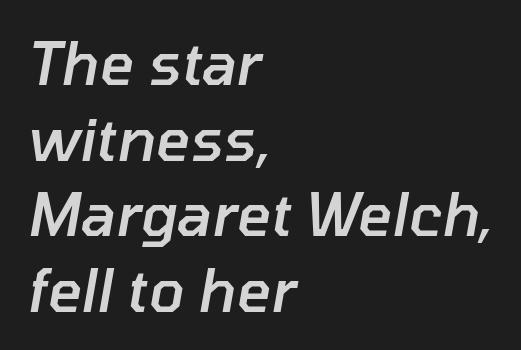
{"italic": "yes", "lean": "right", "slant_degrees": 10, "bold": "semi", "weight": "semibold", "width": "normal", "stroke_contrast": "low", "x_height": "medium", "monospaced": "no", "underline": "no", "align": "left", "line_spacing": "normal", "line_spacing_ratio": 1.28, "letter_spacing": "normal", "letter_spacing_em": 0.0, "glyph_px": 59}
